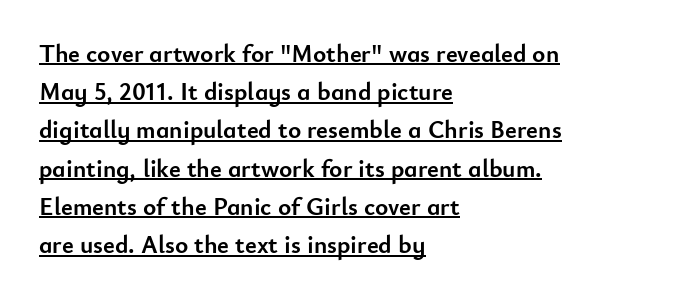
The image shows 25 px bold type, upright; set left-aligned, normal line spacing (1.53x), normal letter spacing, underlined.
